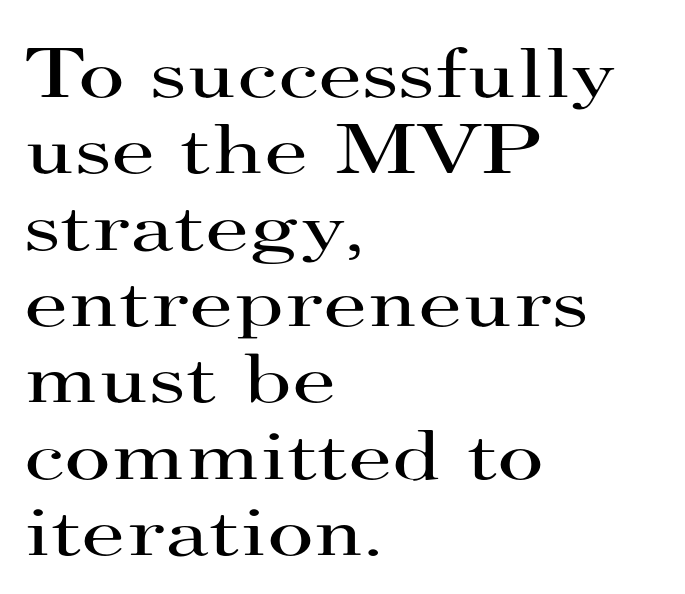
The image shows 72 px regular-weight, wide serif type, upright; set left-aligned, tight line spacing (1.06x), normal letter spacing, not underlined; high stroke contrast and a small x-height.
